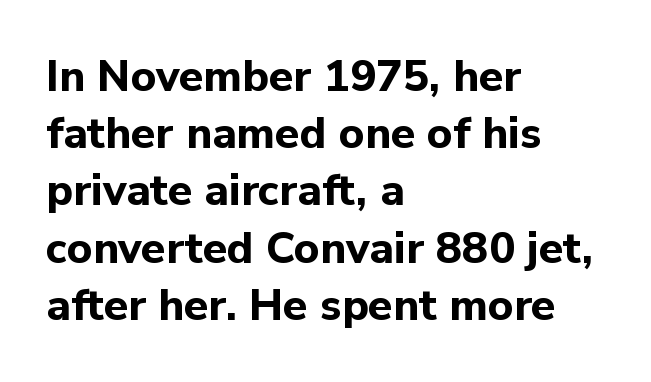
The image shows 44 px bold sans-serif type, upright; set left-aligned, normal line spacing (1.3x), normal letter spacing, not underlined; low stroke contrast and a medium x-height.
